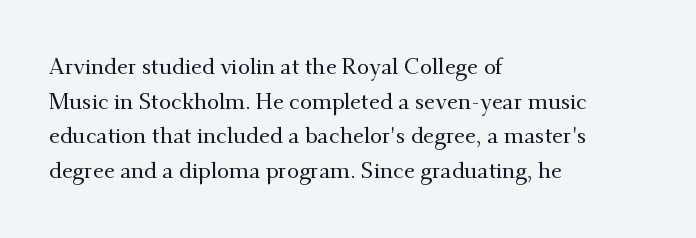
The image shows 22 px text type, upright; set left-aligned, normal line spacing (1.57x), normal letter spacing, not underlined.
